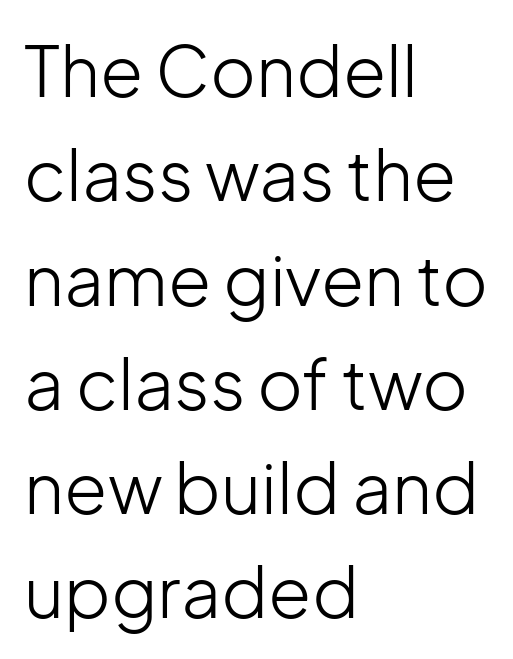
Q: Is the text bold? A: No.
Q: Is the text italic (slanted)? A: No, it is upright.
Q: Is the typeface a serif or a sans-serif typeface? A: Sans-serif.
Q: Is the text underlined? A: No.
Q: How is the paragraph aligned? A: Left-aligned.
Q: Is the spacing between letters normal or unusually wide? A: Normal.
Q: Is the spacing between lines tight, normal or loose? A: Normal.
Q: Width (condensed, normal, or wide)? A: Normal.
Q: Stroke contrast? A: Low.
Q: x-height? A: Medium.
Q: Monospaced? A: No.
